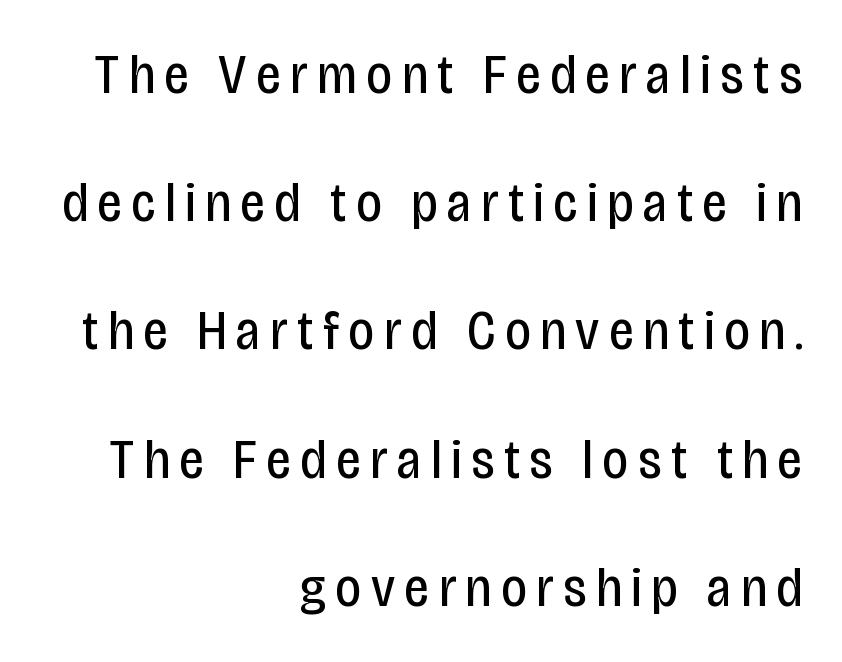
The image shows 56 px regular-weight, condensed sans-serif type, upright; set right-aligned, loose line spacing (2.29x), not underlined; low stroke contrast and a large x-height.
